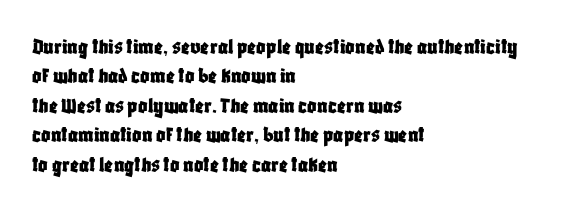
One-word summary of the alignment: left. Posture: vertical. The tracking reads as untouched default to a designer's eye. Each row of text sits above clean, open space. Does the leading feel generous? No, just average.
